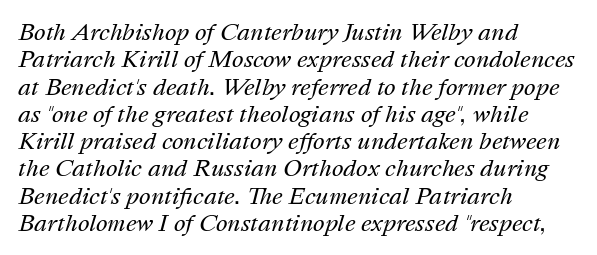
Q: Is the text bold? A: No.
Q: Is the text italic (slanted)? A: Yes, it leans right by about 16 degrees.
Q: Is the text underlined? A: No.
Q: How is the paragraph aligned? A: Left-aligned.
Q: Is the spacing between letters normal or unusually wide? A: Normal.
